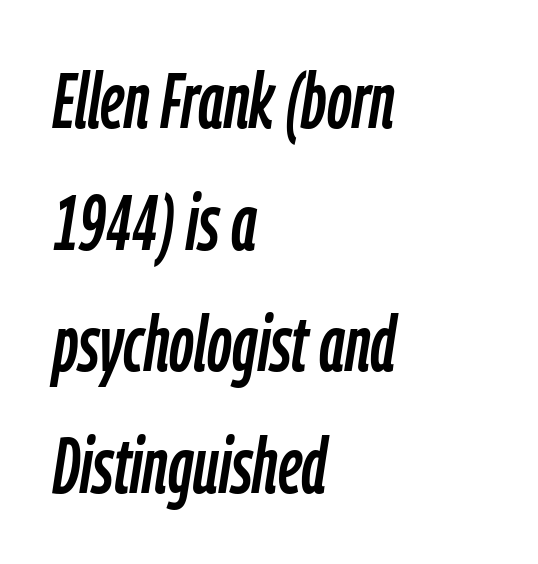
The horizontal fit of the characters is conventional and even. The rendering uses natural spacing where letterforms have individual widths. The rendering applies a slant to the glyphs. Horizontally, the lines are justified to the leading edge only. The string is rendered with underlining switched off. Quick note: interline space is typical.
